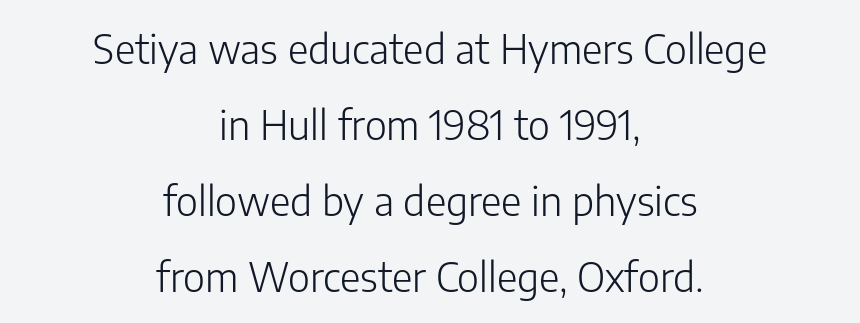
The image shows 40 px light sans-serif type, upright; set centered, loose line spacing (1.9x), normal letter spacing, not underlined; low stroke contrast and a medium x-height.
